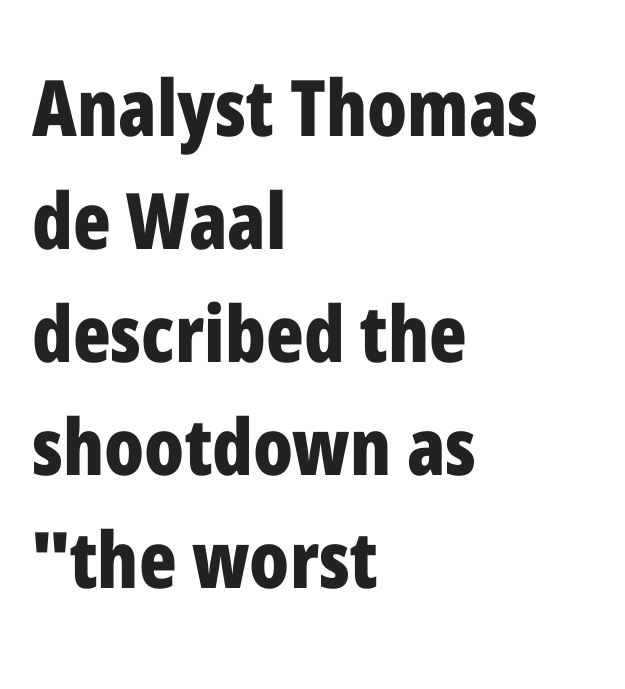
Each new line begins a customary step beneath the previous one. Check where the strokes stop: nothing finishes them off — pure sans. The line texture is even and compact thanks to regular tracking. This sample is left-justified, so line endings fall wherever the words run out.
